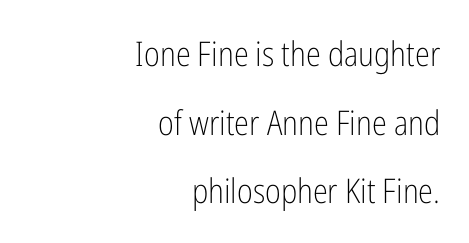
The image shows 34 px light, condensed sans-serif type, upright; set right-aligned, loose line spacing (2.02x), normal letter spacing, not underlined; low stroke contrast and a medium x-height.
